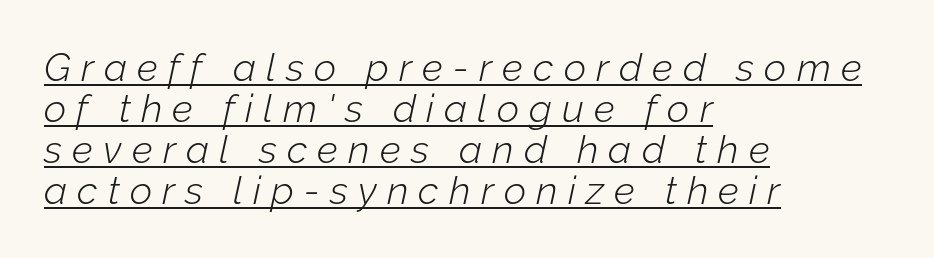
{"italic": "yes", "lean": "right", "slant_degrees": 12, "bold": "no", "weight": "light", "width": "normal", "stroke_contrast": "low", "x_height": "medium", "monospaced": "no", "underline": "yes", "align": "left", "line_spacing": "tight", "line_spacing_ratio": 1.05, "letter_spacing": "wide", "letter_spacing_em": 0.26, "glyph_px": 39}
